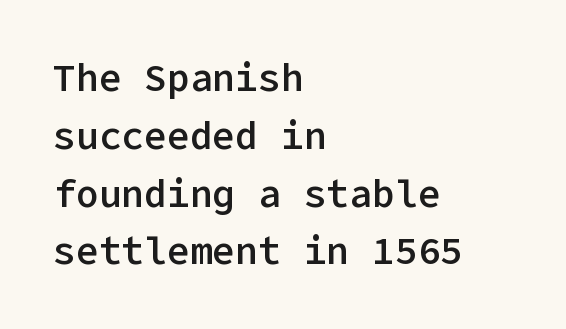
The image shows 38 px semibold sans-serif type, upright; set left-aligned, normal line spacing (1.52x), normal letter spacing, not underlined; low stroke contrast and a medium x-height.
